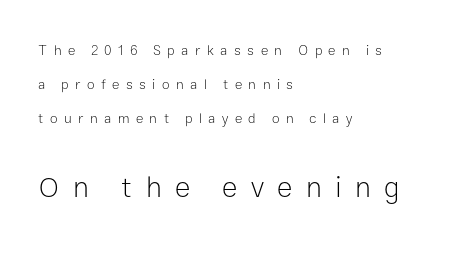
Q: Is the text bold? A: No.
Q: Is the text italic (slanted)? A: No, it is upright.
Q: Is the typeface a serif or a sans-serif typeface? A: Sans-serif.
Q: Is the text underlined? A: No.
Q: How is the paragraph aligned? A: Left-aligned.
Q: Is the spacing between letters normal or unusually wide? A: Unusually wide.
Q: Is the spacing between lines tight, normal or loose? A: Loose.
Q: Which block of text is set in a larger size, the first (top) or the second (bottom)? A: The second (bottom) one.
Q: Width (condensed, normal, or wide)? A: Normal.
Q: Stroke contrast? A: Low.
Q: x-height? A: Medium.
Q: Monospaced? A: No.
